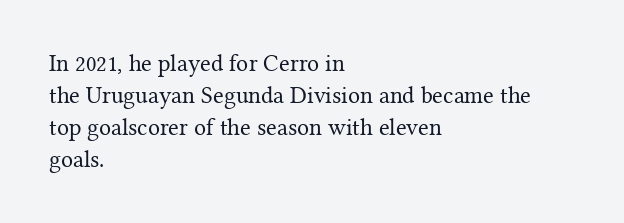
Q: Is the text bold? A: No.
Q: Is the text italic (slanted)? A: No, it is upright.
Q: Is the text underlined? A: No.
Q: How is the paragraph aligned? A: Left-aligned.
Q: Is the spacing between letters normal or unusually wide? A: Normal.
Q: Is the spacing between lines tight, normal or loose? A: Normal.
